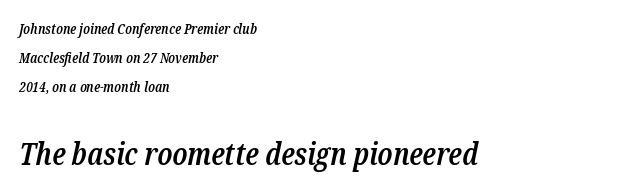
Q: Is the text bold? A: Semi-bold.
Q: Is the text italic (slanted)? A: Yes, it leans right by about 12 degrees.
Q: Is the typeface a serif or a sans-serif typeface? A: Serif.
Q: Is the text underlined? A: No.
Q: How is the paragraph aligned? A: Left-aligned.
Q: Is the spacing between letters normal or unusually wide? A: Normal.
Q: Is the spacing between lines tight, normal or loose? A: Loose.
Q: Which block of text is set in a larger size, the first (top) or the second (bottom)? A: The second (bottom) one.
Q: Width (condensed, normal, or wide)? A: Condensed.
Q: Stroke contrast? A: Low.
Q: x-height? A: Medium.
Q: Monospaced? A: No.
